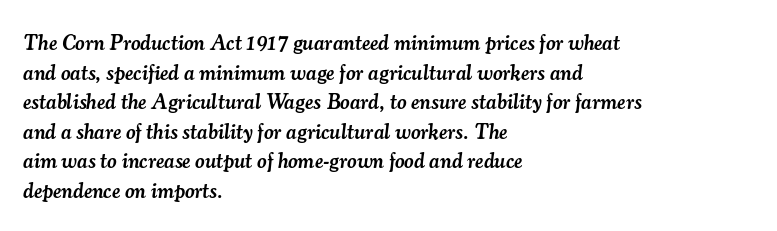
Q: Is the text bold? A: Semi-bold.
Q: Is the text italic (slanted)? A: Yes, it leans right by about 7 degrees.
Q: Is the text underlined? A: No.
Q: How is the paragraph aligned? A: Left-aligned.
Q: Is the spacing between letters normal or unusually wide? A: Normal.
Q: Is the spacing between lines tight, normal or loose? A: Normal.
